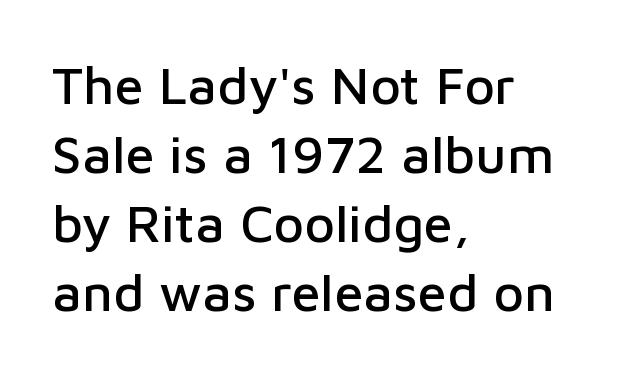
Does the lettering tilt? It doesn't — this is upright. The passage is arranged the way most books set body copy — flush left. Between one letter and the next there's only the usual sliver of space. Does the type have serifs? No, each stem ends abruptly.
